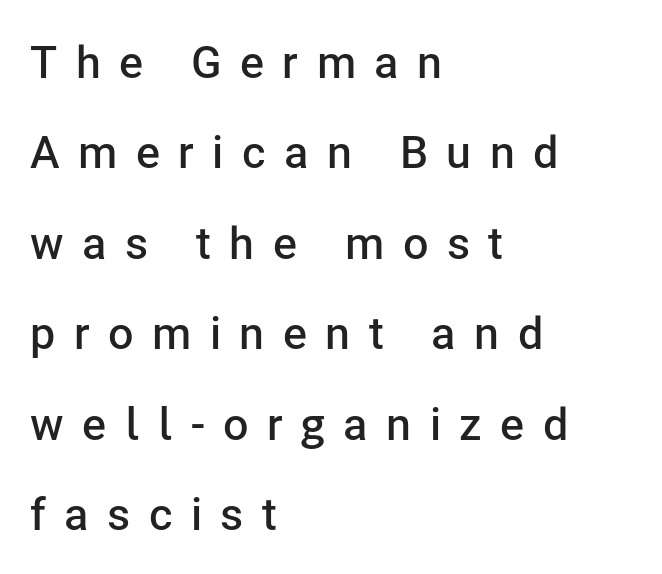
The image shows 45 px semibold sans-serif type, upright; set left-aligned, loose line spacing (2.01x), unusually wide letter spacing (+0.41 em), not underlined; low stroke contrast and a medium x-height.
